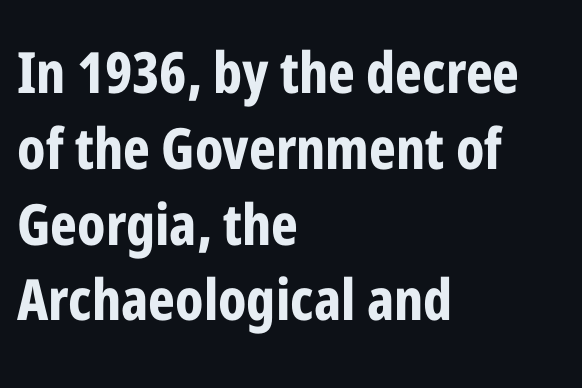
The typeface chosen for these lines omits serifs. Notice how thick the strokes are: this is what a full bold looks like. Here the glyphs are tracked normally, forming tight word shapes. The lines sit at an ordinary, default distance from one another. Any mark beneath the type? The region is blank. One-word summary of the alignment: left.
